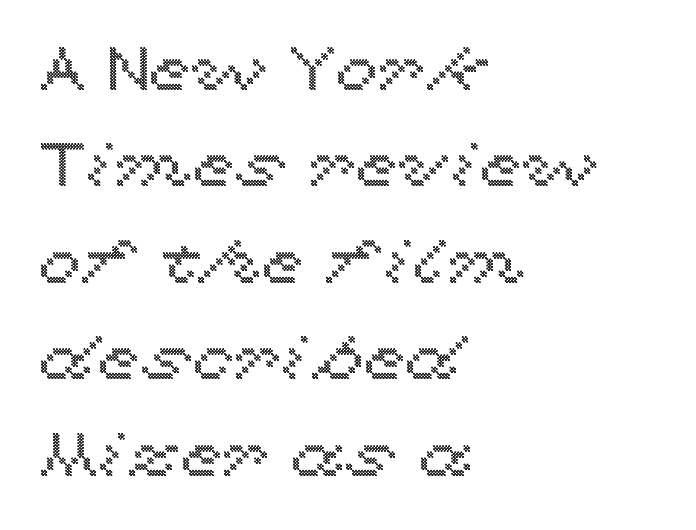
The image shows 61 px wide type; set left-aligned, normal line spacing (1.58x), normal letter spacing, not underlined; a medium x-height.
